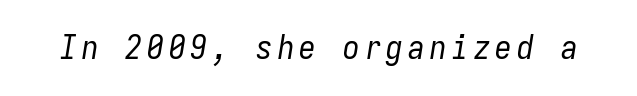
The image shows 33 px regular-weight, condensed type, italic (leaning right), monospaced; set not underlined; low stroke contrast and a medium x-height.
